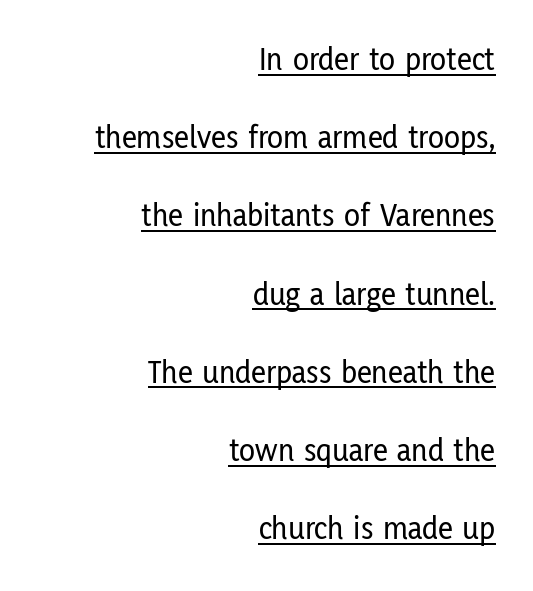
Observe the ordinary spacing: letters are neighbours, not strangers. The rendering anchors every line to the right-hand side. Each letter keeps its own natural width here, so spacing adapts to shape. Every word sits above its own underline.
